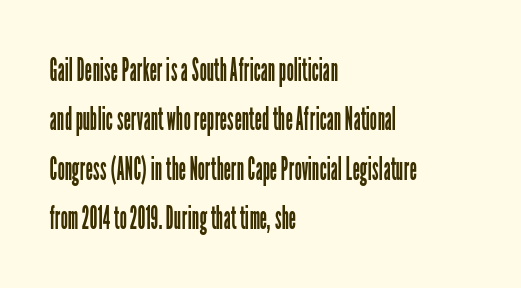
{"serif": "no", "italic": "no", "bold": "no", "weight": "regular", "width": "condensed", "stroke_contrast": "low", "x_height": "medium", "monospaced": "no", "underline": "no", "align": "left", "line_spacing": "normal", "line_spacing_ratio": 1.54, "letter_spacing": "normal", "letter_spacing_em": 0.0, "glyph_px": 32}
